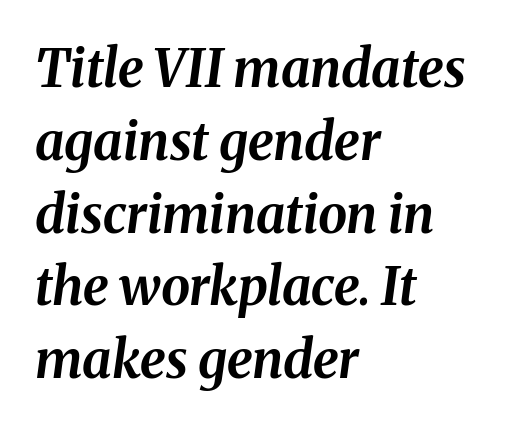
Weight: bold. Proportional: the letters do not fall into vertical columns. The horizontal fit of the characters is conventional and even. In terms of posture, this sample is oblique.
